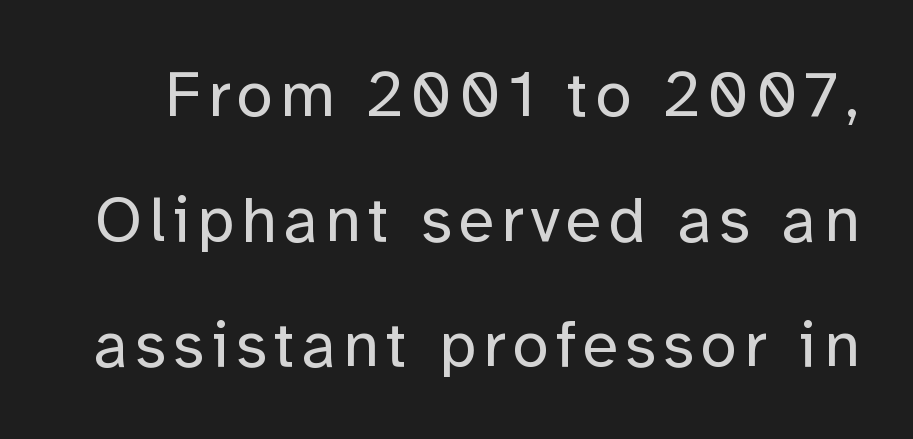
{"serif": "no", "italic": "no", "bold": "no", "weight": "regular", "width": "normal", "stroke_contrast": "low", "x_height": "medium", "monospaced": "no", "underline": "no", "line_spacing": "loose", "line_spacing_ratio": 1.92, "glyph_px": 65}
